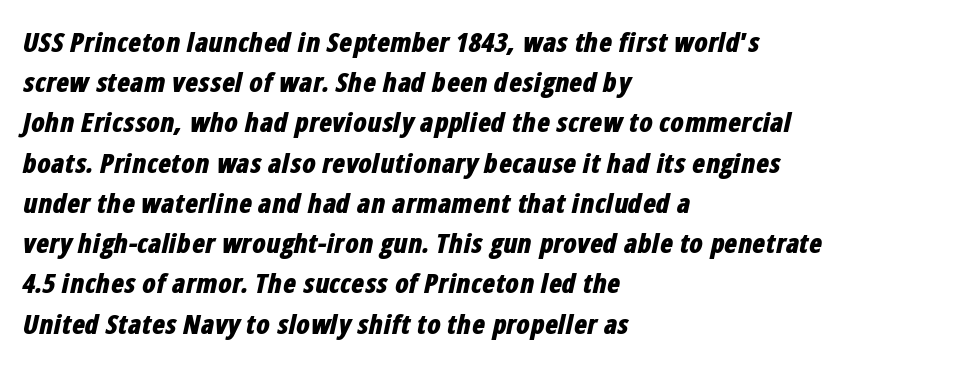
Horizontal alignment here is leftward, the default for most running prose. How would I describe the line gaps? Plain and ordinary. You'd pick this weight for a headline — it's a proper bold. Does extra space separate the letters? No, they use regular spacing. The zone under the glyphs is completely vacant.
